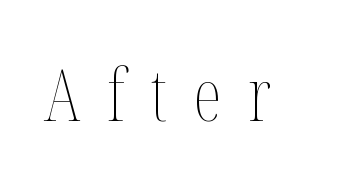
Q: Is the text bold? A: No.
Q: Is the text italic (slanted)? A: No, it is upright.
Q: Is the text underlined? A: No.
Q: Is the spacing between letters normal or unusually wide? A: Unusually wide.
Q: Width (condensed, normal, or wide)? A: Condensed.
Q: Stroke contrast? A: Medium.
Q: x-height? A: Medium.
Q: Monospaced? A: No.
